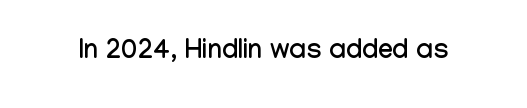
Q: Is the text italic (slanted)? A: No, it is upright.
Q: Is the text underlined? A: No.
Q: Is the spacing between letters normal or unusually wide? A: Normal.
